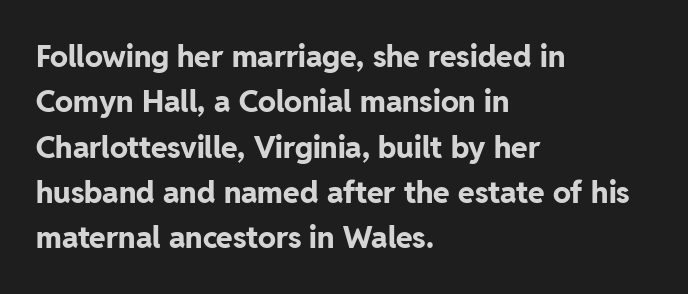
The image shows 30 px bold sans-serif type, upright; set left-aligned, normal line spacing (1.51x), normal letter spacing, not underlined; low stroke contrast and a medium x-height.
